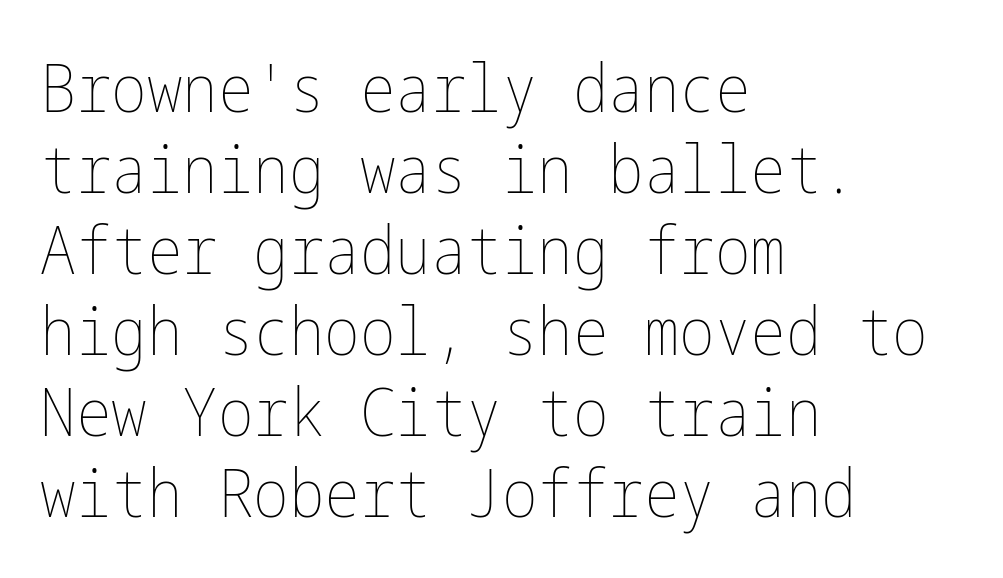
Here the glyphs are tracked normally, forming tight word shapes. This sample uses an upright cut, with every glyph sitting square on the baseline. These lines are set flush left with a ragged right edge. Stems and bowls with no extra thickness — not bold. Any mark beneath the type? The region is blank.
